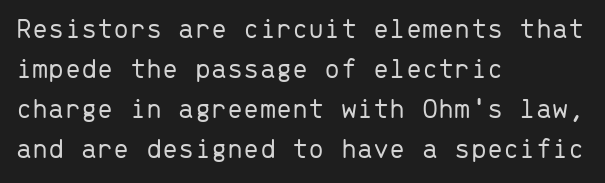
The image shows 29 px light sans-serif type, upright, monospaced; set left-aligned, normal line spacing (1.38x), normal letter spacing, not underlined; low stroke contrast and a medium x-height.
